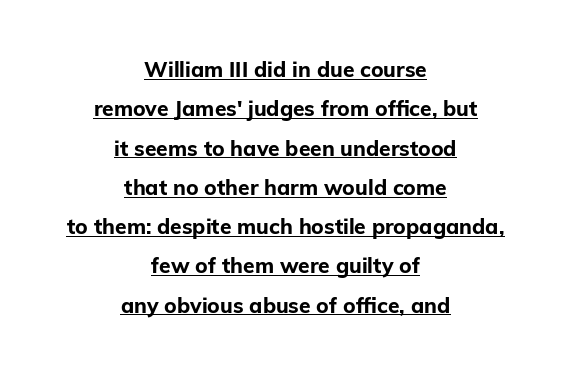
Q: Is the text bold? A: Yes.
Q: Is the text italic (slanted)? A: No, it is upright.
Q: Is the text underlined? A: Yes.
Q: How is the paragraph aligned? A: Centered.
Q: Is the spacing between letters normal or unusually wide? A: Normal.
